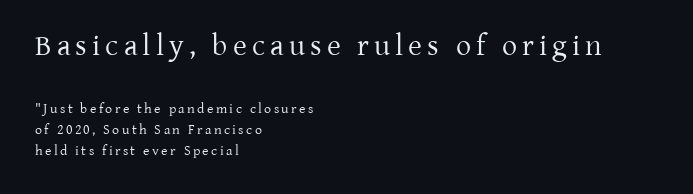
The image shows 30 px regular-weight serif type, upright; set left-aligned, normal line spacing (1.48x), not underlined; the first (top) block is 2.14x larger; low stroke contrast and a medium x-height.
